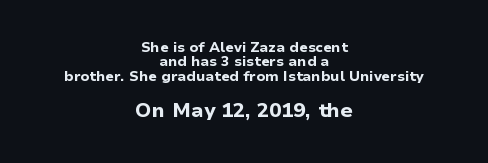
{"italic": "no", "bold": "yes", "underline": "no", "align": "center", "line_spacing": "tight", "line_spacing_ratio": 1.03, "letter_spacing": "normal", "letter_spacing_em": 0.0, "larger_block": "second", "size_ratio": 1.43, "glyph_px": 20}
